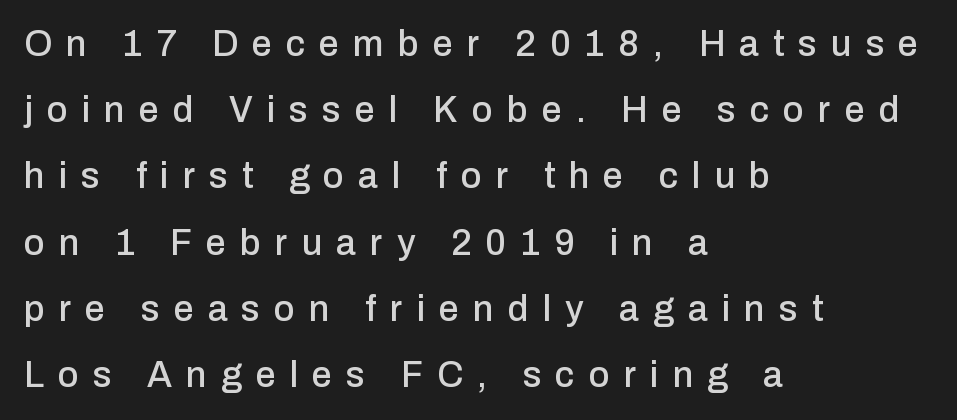
Q: Is the text italic (slanted)? A: No, it is upright.
Q: Is the typeface a serif or a sans-serif typeface? A: Sans-serif.
Q: Is the text underlined? A: No.
Q: How is the paragraph aligned? A: Left-aligned.
Q: Is the spacing between letters normal or unusually wide? A: Unusually wide.
Q: Width (condensed, normal, or wide)? A: Normal.
Q: Stroke contrast? A: Low.
Q: x-height? A: Medium.
Q: Monospaced? A: No.
